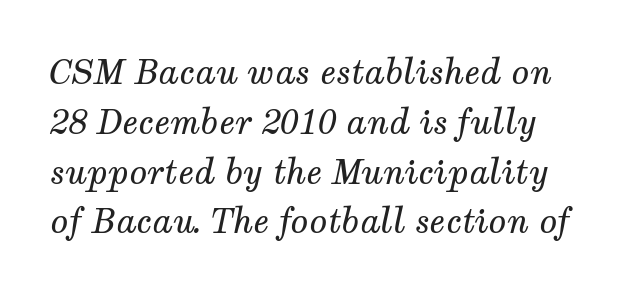
{"serif": "yes", "italic": "yes", "lean": "right", "slant_degrees": 12, "bold": "no", "weight": "regular", "width": "normal", "stroke_contrast": "medium", "x_height": "medium", "monospaced": "no", "underline": "no", "line_spacing": "normal", "line_spacing_ratio": 1.51, "letter_spacing": "normal", "letter_spacing_em": 0.0, "glyph_px": 33}
